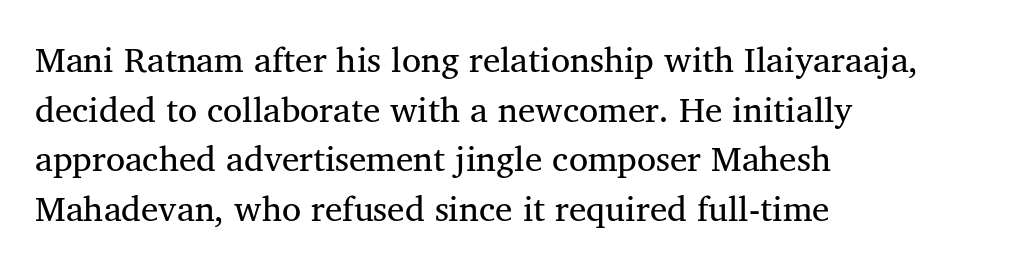
Plain, unruled lines of type. No heavy texture on the line: the type isn't bold. This block has exactly the height ordinary leading produces. Default kerning and tracking; the words read as compact shapes. Stroke terminals: seriffed.
